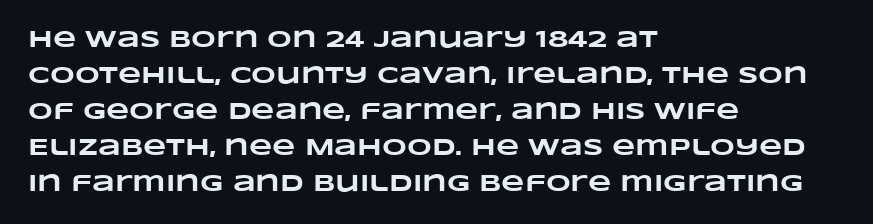
Q: Is the text bold? A: Yes.
Q: Is the text underlined? A: No.
Q: How is the paragraph aligned? A: Left-aligned.
Q: Is the spacing between letters normal or unusually wide? A: Normal.
Q: Is the spacing between lines tight, normal or loose? A: Normal.
